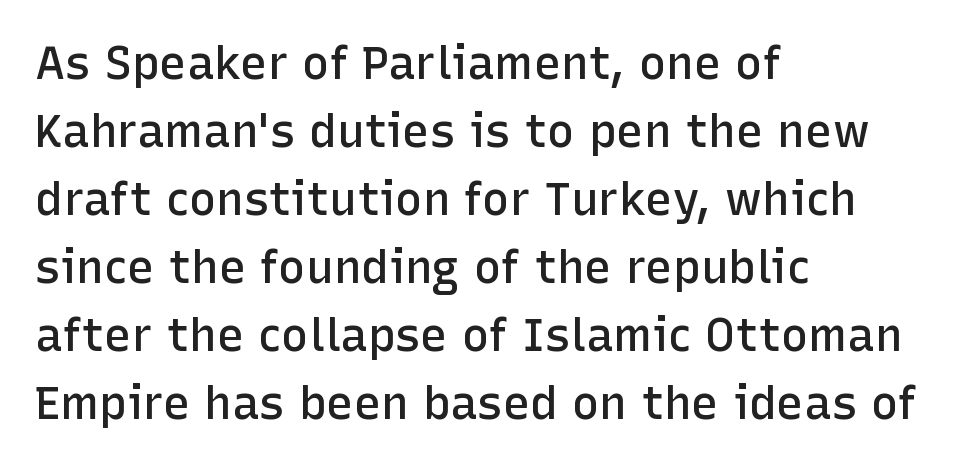
Q: Is the text bold? A: Semi-bold.
Q: Is the text italic (slanted)? A: No, it is upright.
Q: Is the typeface a serif or a sans-serif typeface? A: Sans-serif.
Q: Is the text underlined? A: No.
Q: How is the paragraph aligned? A: Left-aligned.
Q: Is the spacing between letters normal or unusually wide? A: Normal.
Q: Is the spacing between lines tight, normal or loose? A: Normal.
Q: Width (condensed, normal, or wide)? A: Normal.
Q: Stroke contrast? A: Low.
Q: x-height? A: Medium.
Q: Monospaced? A: No.
